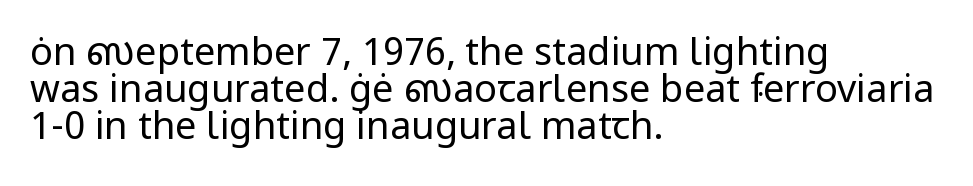
Q: Is the text bold? A: No.
Q: Is the text italic (slanted)? A: No, it is upright.
Q: Is the typeface a serif or a sans-serif typeface? A: Sans-serif.
Q: Is the text underlined? A: No.
Q: How is the paragraph aligned? A: Left-aligned.
Q: Is the spacing between letters normal or unusually wide? A: Normal.
Q: Is the spacing between lines tight, normal or loose? A: Tight.
Q: Width (condensed, normal, or wide)? A: Normal.
Q: Stroke contrast? A: Low.
Q: x-height? A: Medium.
Q: Monospaced? A: No.
